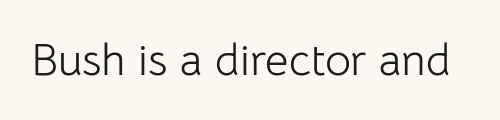
Q: Is the text bold? A: No.
Q: Is the text italic (slanted)? A: No, it is upright.
Q: Is the typeface a serif or a sans-serif typeface? A: Sans-serif.
Q: Is the text underlined? A: No.
Q: Is the spacing between letters normal or unusually wide? A: Normal.
Q: Width (condensed, normal, or wide)? A: Normal.
Q: Stroke contrast? A: Low.
Q: x-height? A: Medium.
Q: Monospaced? A: No.
